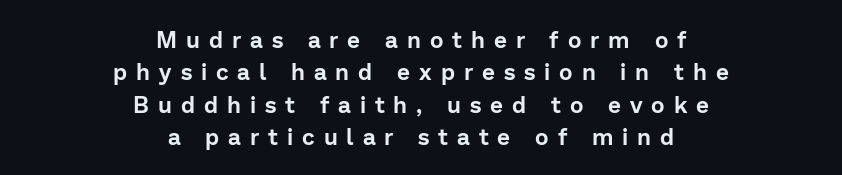
The image shows 23 px text type, upright; set centered, normal line spacing (1.41x), unusually wide letter spacing (+0.39 em), not underlined.
